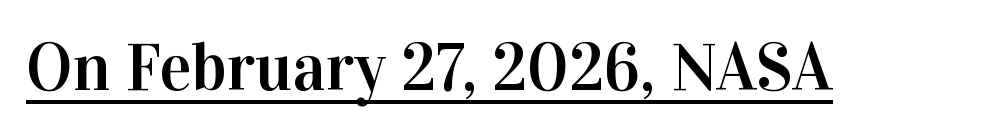
Q: Is the text italic (slanted)? A: No, it is upright.
Q: Is the typeface a serif or a sans-serif typeface? A: Serif.
Q: Is the text underlined? A: Yes.
Q: Is the spacing between letters normal or unusually wide? A: Normal.
Q: Width (condensed, normal, or wide)? A: Normal.
Q: Stroke contrast? A: High.
Q: x-height? A: Medium.
Q: Monospaced? A: No.
